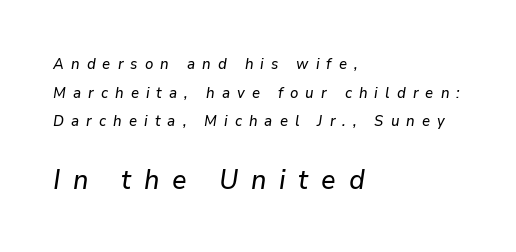
{"italic": "yes", "lean": "right", "slant_degrees": 9, "underline": "no", "align": "left", "line_spacing": "loose", "line_spacing_ratio": 1.91, "letter_spacing": "wide", "letter_spacing_em": 0.47, "larger_block": "second", "size_ratio": 1.8, "glyph_px": 27}
